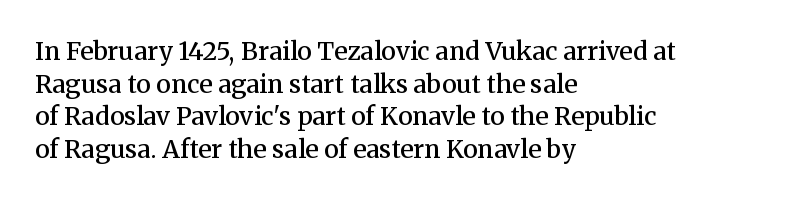
Short and long lines alike share a common starting point at left. Notice how the stems are strictly vertical — no italics here. Default kerning and tracking; the words read as compact shapes. Typesetter's note: demi weight, one step under bold.
